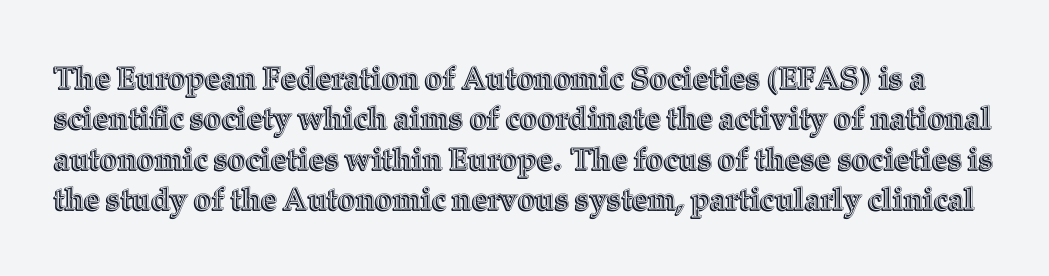
Tall strokes in this sample are plumb rather than angled. Each letter keeps its own natural width here, so spacing adapts to shape. Underlining? Definitely not there. Evenly set lines give the paragraph a standard silhouette.
